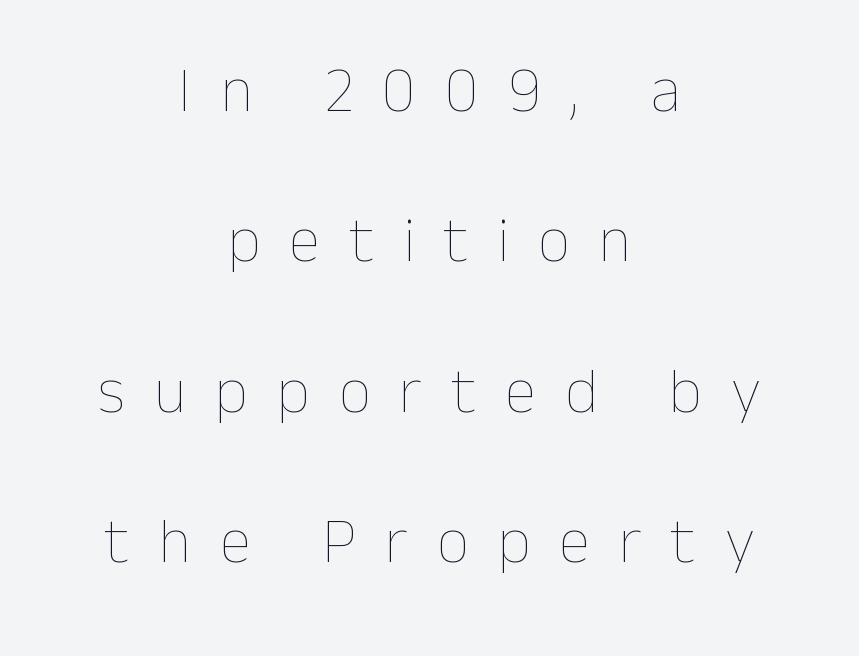
Style check: upright. These lines have a slow, spaced-out rhythm from letter to letter. Underline: absent. This sample is center-justified, so both line endings float freely. Is there much room between lines? Yes — plenty of vertical air separates them. The font sits on the lighter half of the weight spectrum, regular included.
